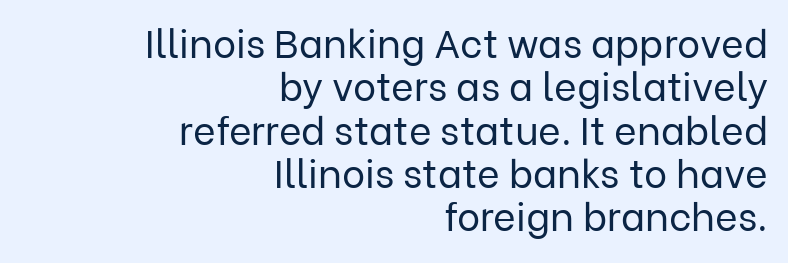
Stem width sits at or under what a default text font uses. This is roman type, the default non-slanted kind. This rendering uses right alignment, leaving the left contour irregular. Students, observe: this is what under-led, compact text looks like.
